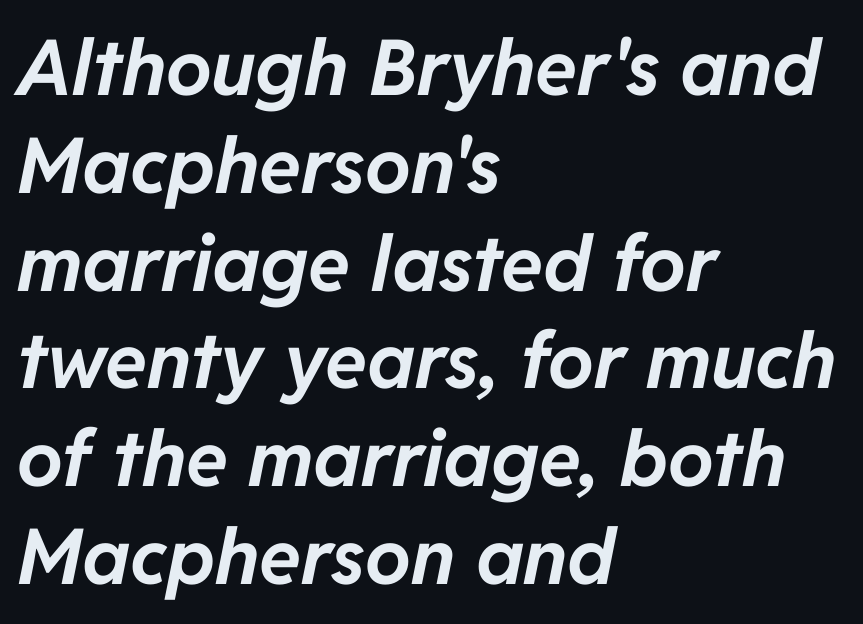
The image shows 77 px bold type, italic (leaning right); set left-aligned, normal line spacing (1.27x), normal letter spacing, not underlined; low stroke contrast and a medium x-height.
